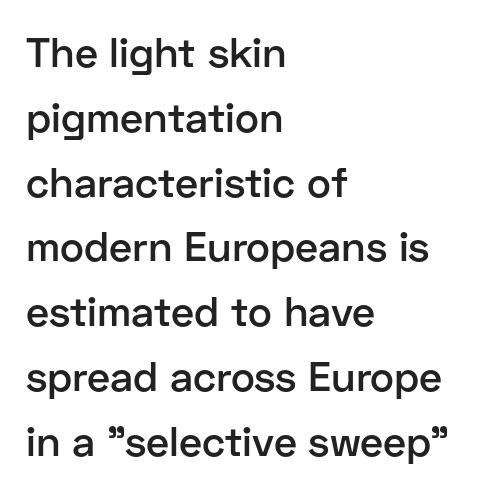
Q: Is the text bold? A: Semi-bold.
Q: Is the text italic (slanted)? A: No, it is upright.
Q: Is the typeface a serif or a sans-serif typeface? A: Sans-serif.
Q: Is the text underlined? A: No.
Q: How is the paragraph aligned? A: Left-aligned.
Q: Is the spacing between letters normal or unusually wide? A: Normal.
Q: Is the spacing between lines tight, normal or loose? A: Normal.
Q: Width (condensed, normal, or wide)? A: Normal.
Q: Stroke contrast? A: Low.
Q: x-height? A: Medium.
Q: Monospaced? A: No.
